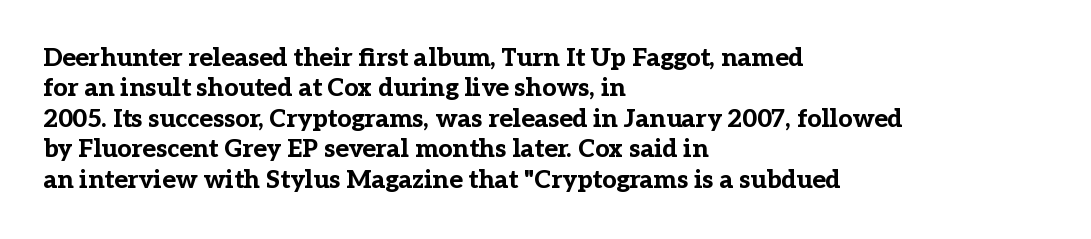
Q: Is the text bold? A: Yes.
Q: Is the text italic (slanted)? A: No, it is upright.
Q: Is the text underlined? A: No.
Q: How is the paragraph aligned? A: Left-aligned.
Q: Is the spacing between letters normal or unusually wide? A: Normal.
